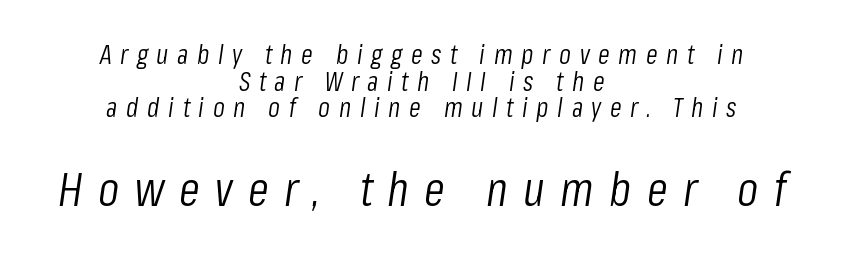
Q: Is the text bold? A: No.
Q: Is the text italic (slanted)? A: Yes, it leans right by about 8 degrees.
Q: Is the text underlined? A: No.
Q: How is the paragraph aligned? A: Centered.
Q: Is the spacing between letters normal or unusually wide? A: Unusually wide.
Q: Is the spacing between lines tight, normal or loose? A: Tight.
Q: Which block of text is set in a larger size, the first (top) or the second (bottom)? A: The second (bottom) one.
Q: Width (condensed, normal, or wide)? A: Condensed.
Q: Stroke contrast? A: Low.
Q: x-height? A: Medium.
Q: Monospaced? A: No.
